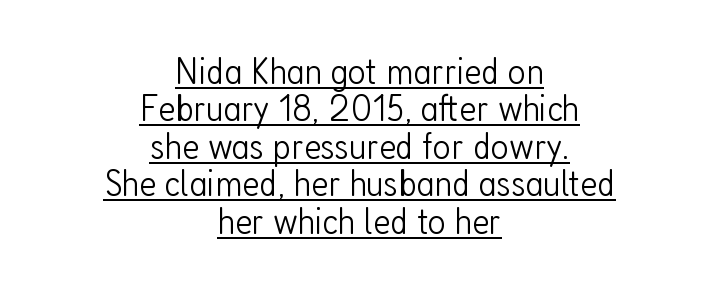
Q: Is the text bold? A: No.
Q: Is the text italic (slanted)? A: No, it is upright.
Q: Is the typeface a serif or a sans-serif typeface? A: Sans-serif.
Q: Is the text underlined? A: Yes.
Q: How is the paragraph aligned? A: Centered.
Q: Is the spacing between letters normal or unusually wide? A: Normal.
Q: Is the spacing between lines tight, normal or loose? A: Tight.
Q: Width (condensed, normal, or wide)? A: Condensed.
Q: Stroke contrast? A: Low.
Q: x-height? A: Medium.
Q: Monospaced? A: No.
